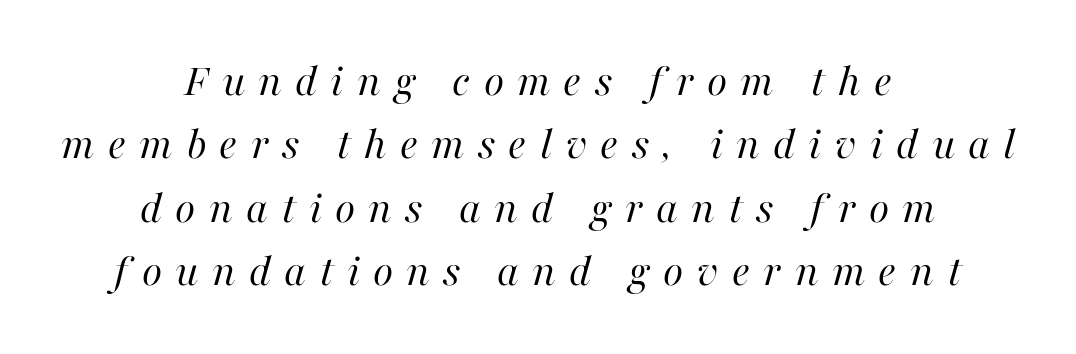
{"italic": "yes", "lean": "right", "slant_degrees": 16, "bold": "no", "weight": "regular", "width": "normal", "stroke_contrast": "high", "x_height": "medium", "monospaced": "no", "underline": "no", "align": "center", "line_spacing": "normal", "line_spacing_ratio": 1.35, "letter_spacing": "wide", "letter_spacing_em": 0.28, "glyph_px": 47}
